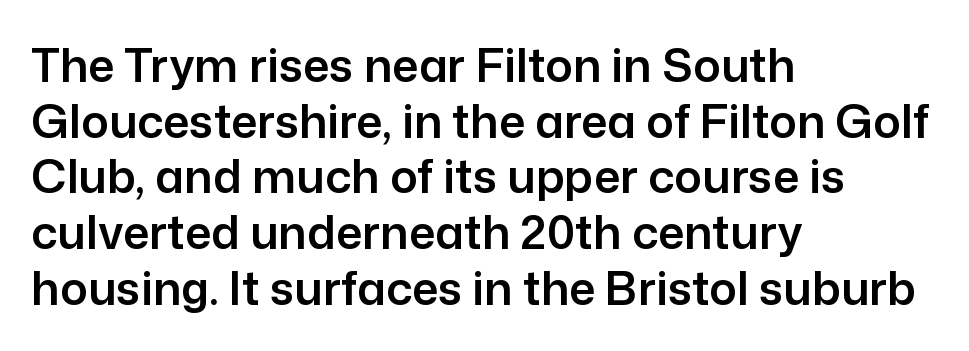
The image shows 46 px sans-serif type, upright; set left-aligned, line spacing 1.21x, normal letter spacing, not underlined; low stroke contrast and a medium x-height.
